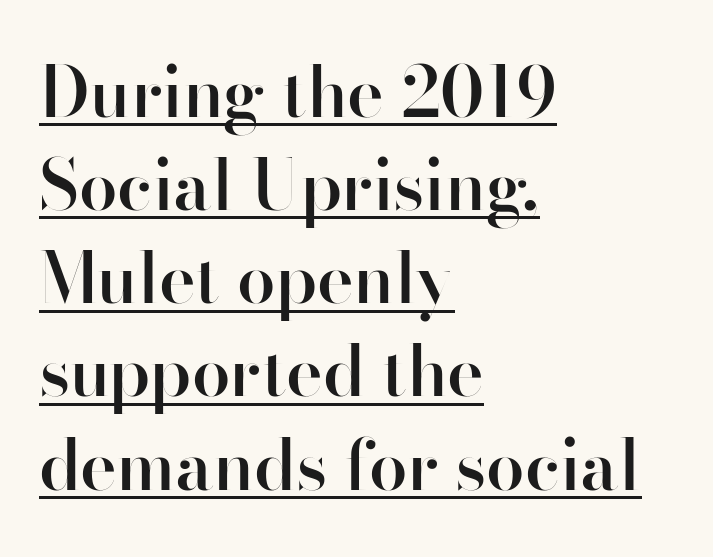
The image shows 69 px semibold sans-serif type, upright; set left-aligned, normal line spacing (1.35x), normal letter spacing, underlined; high stroke contrast and a small x-height.
